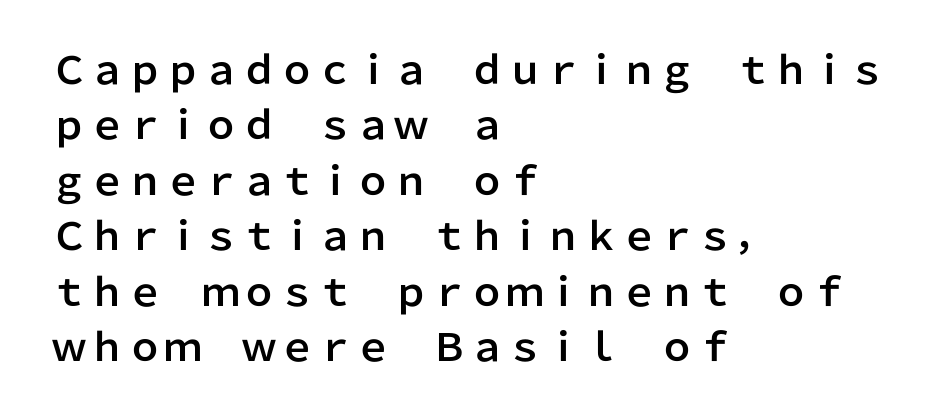
Q: Is the text italic (slanted)? A: No, it is upright.
Q: Is the typeface a serif or a sans-serif typeface? A: Sans-serif.
Q: Is the text underlined? A: No.
Q: How is the paragraph aligned? A: Left-aligned.
Q: Is the spacing between letters normal or unusually wide? A: Normal.
Q: Is the spacing between lines tight, normal or loose? A: Normal.
Q: Width (condensed, normal, or wide)? A: Normal.
Q: Stroke contrast? A: Low.
Q: x-height? A: Medium.
Q: Monospaced? A: No.
